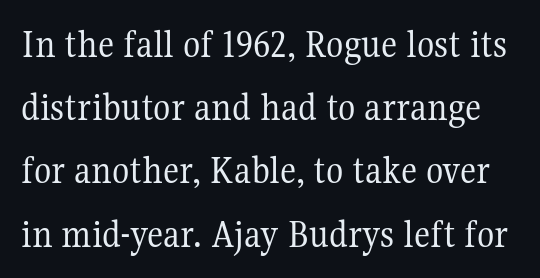
No heavy texture on the line: the type isn't bold. Is there much room between lines? A standard amount, neither cramped nor airy. The type sits square on the baseline with zero lean. Unmarked baselines from the first word to the last.
